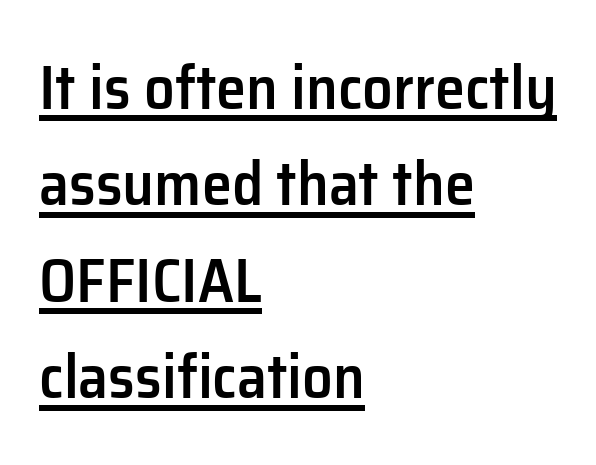
The image shows 61 px semibold sans-serif type, upright; set left-aligned, normal line spacing (1.58x), normal letter spacing, underlined; low stroke contrast and a medium x-height.
